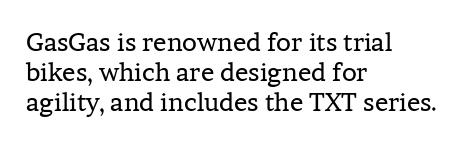
In terms of posture, this sample is upright. The rendering keeps characters at their native spacing. Caption: face not bold, strokes unweighted. The string is rendered with underlining switched off. Horizontal alignment here is leftward, the default for most running prose.
